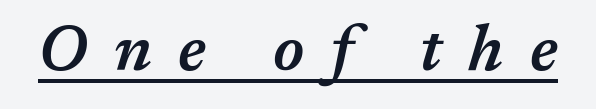
{"italic": "yes", "lean": "right", "slant_degrees": 17, "bold": "semi", "weight": "semibold", "width": "normal", "stroke_contrast": "medium", "x_height": "medium", "monospaced": "no", "underline": "yes", "letter_spacing": "wide", "letter_spacing_em": 0.41, "glyph_px": 64}
